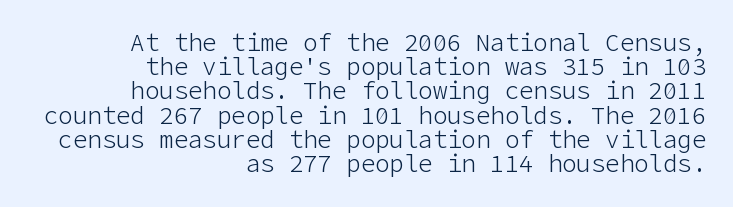
Q: Is the text bold? A: No.
Q: Is the text italic (slanted)? A: No, it is upright.
Q: Is the text underlined? A: No.
Q: How is the paragraph aligned? A: Right-aligned.
Q: Is the spacing between letters normal or unusually wide? A: Normal.
Q: Is the spacing between lines tight, normal or loose? A: Tight.
